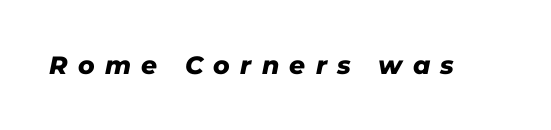
The image shows 25 px bold type, italic (leaning right); set unusually wide letter spacing (+0.41 em), not underlined.
